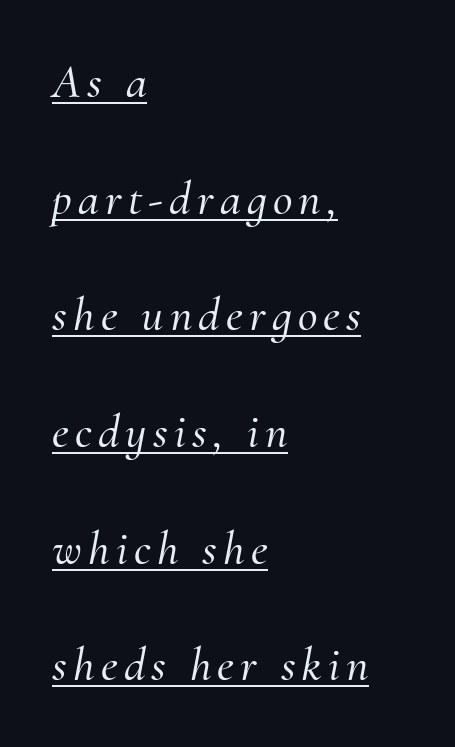
Quick note: italic. To sum up the face: it has serifs. Summary of vertical rhythm: relaxed, with wide interline spacing. One-word summary of the alignment: left.
